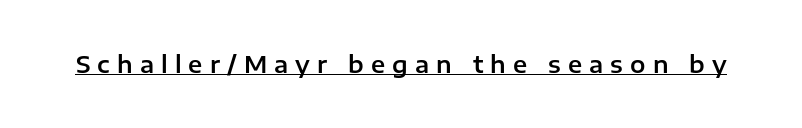
Style check: upright. This rendering features underlined lettering. These lines have a slow, spaced-out rhythm from letter to letter.
